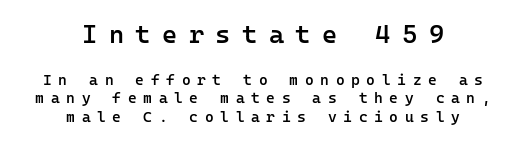
{"italic": "no", "bold": "semi", "underline": "no", "align": "center", "line_spacing_ratio": 1.23, "letter_spacing": "wide", "letter_spacing_em": 0.44, "larger_block": "first", "size_ratio": 1.73, "glyph_px": 26}
